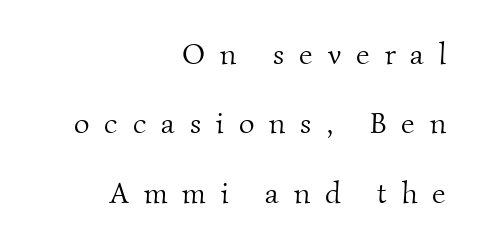
Q: Is the text bold? A: No.
Q: Is the typeface a serif or a sans-serif typeface? A: Serif.
Q: Is the text underlined? A: No.
Q: How is the paragraph aligned? A: Right-aligned.
Q: Is the spacing between letters normal or unusually wide? A: Unusually wide.
Q: Is the spacing between lines tight, normal or loose? A: Loose.
Q: Width (condensed, normal, or wide)? A: Normal.
Q: Stroke contrast? A: Medium.
Q: x-height? A: Small.
Q: Monospaced? A: No.
